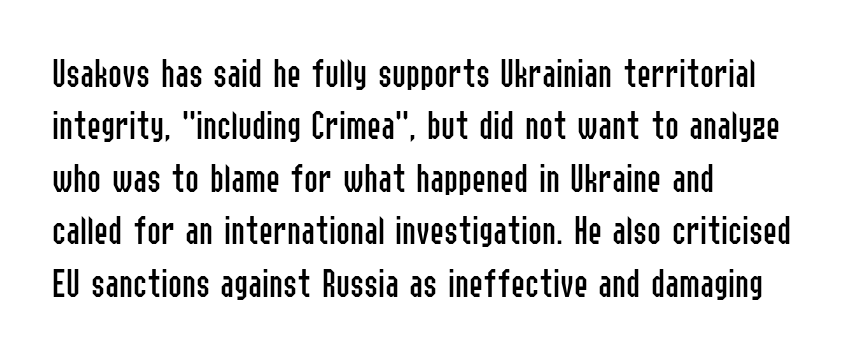
The typeface has the unassuming heft of standard copy or less. The rendering uses natural spacing where letterforms have individual widths. In terms of leading, this rendering sits right in the middle. The glyphs are unaccompanied by any horizontal stroke below them. Look at the bottom of the vertical strokes: they stop flat, with no serifs. If you drew a line through each stem, it would be perfectly vertical.
